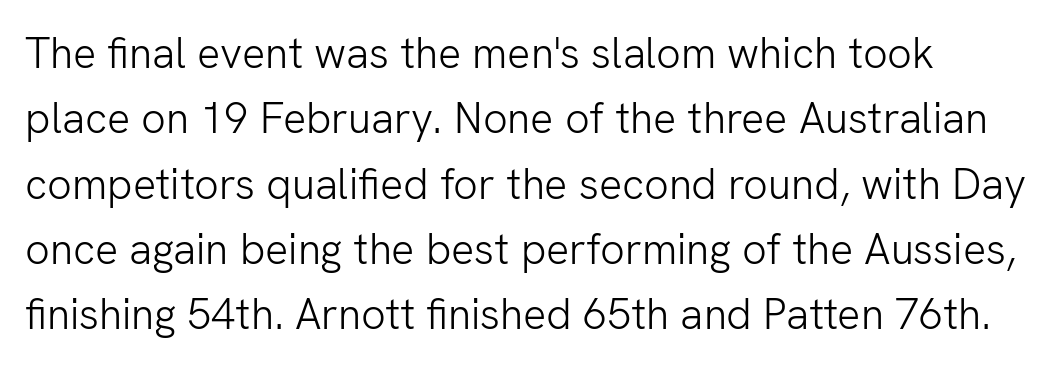
The image shows 43 px light sans-serif type, upright; set normal line spacing (1.52x), normal letter spacing, not underlined; low stroke contrast and a medium x-height.
